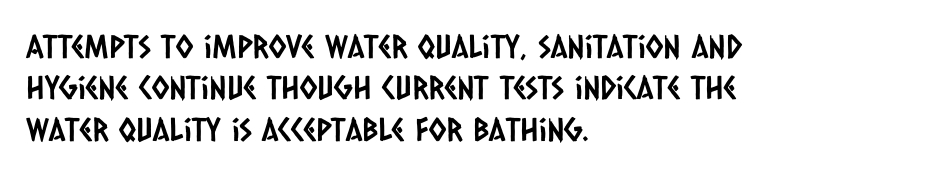
Each letter's strokes conclude bluntly, with no projecting serifs. Anything drawn beneath the words? Only blank space. Spacing between characters is what you'd get straight out of the box. You could not count columns in this text — the font is proportionally spaced. The ragged edge is on the right, which tells us the setting is flush left.
